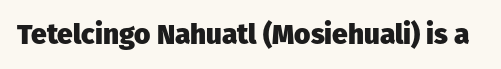
Q: Is the text bold? A: Yes.
Q: Is the text italic (slanted)? A: No, it is upright.
Q: Is the typeface a serif or a sans-serif typeface? A: Sans-serif.
Q: Is the text underlined? A: No.
Q: Is the spacing between letters normal or unusually wide? A: Normal.
Q: Width (condensed, normal, or wide)? A: Normal.
Q: Stroke contrast? A: Low.
Q: x-height? A: Medium.
Q: Monospaced? A: No.
